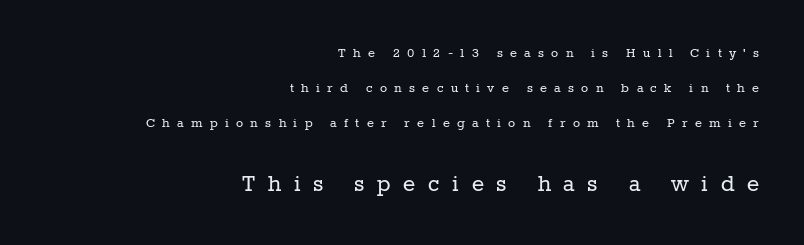
A bare baseline throughout the passage. Block two is the big one; block one sits smaller above it. The vertical gap from one line to the next is large. Bold? No — there's no thickening of the strokes. The ragged edge is on the left, which tells us the setting is flush right. Students, note that the glyphs here are deliberately spaced far apart.
